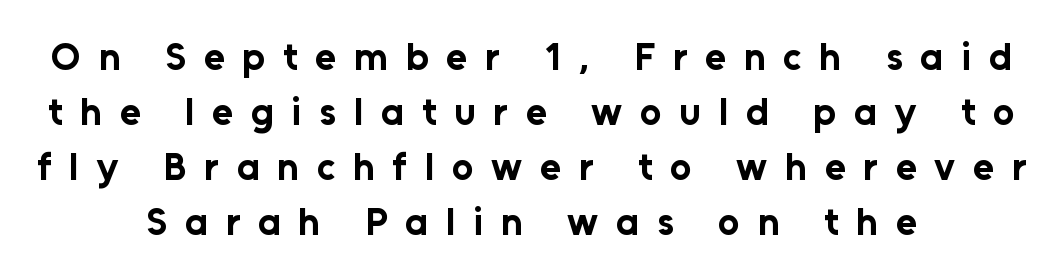
{"serif": "no", "italic": "no", "bold": "yes", "weight": "bold", "width": "normal", "stroke_contrast": "low", "x_height": "medium", "monospaced": "no", "underline": "no", "align": "center", "line_spacing": "normal", "line_spacing_ratio": 1.45, "letter_spacing": "wide", "letter_spacing_em": 0.47, "glyph_px": 38}
